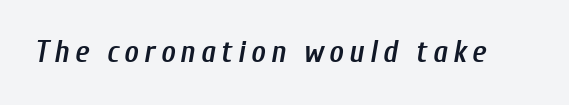
Q: Is the text bold? A: Semi-bold.
Q: Is the text italic (slanted)? A: Yes, it leans right by about 10 degrees.
Q: Is the text underlined? A: No.
Q: Width (condensed, normal, or wide)? A: Condensed.
Q: Stroke contrast? A: Low.
Q: x-height? A: Medium.
Q: Monospaced? A: No.
